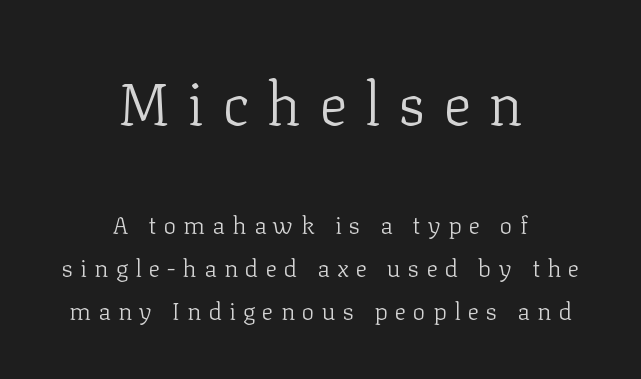
The image shows 59 px light serif type, upright; set centered, line spacing 1.78x, unusually wide letter spacing (+0.3 em), not underlined; the first (top) block is 2.46x larger; low stroke contrast and a medium x-height.
